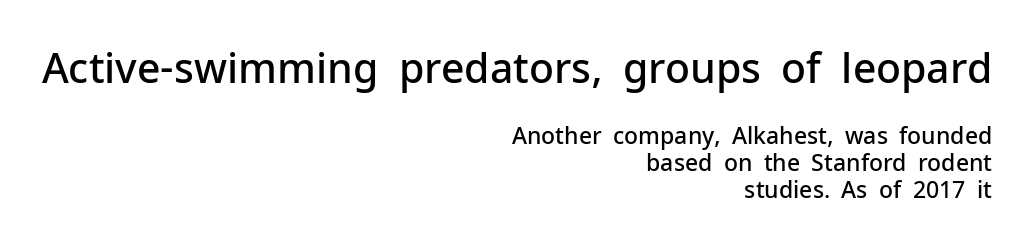
{"serif": "no", "italic": "no", "bold": "semi", "weight": "semibold", "width": "normal", "stroke_contrast": "low", "x_height": "medium", "monospaced": "no", "underline": "no", "align": "right", "line_spacing_ratio": 1.16, "letter_spacing": "normal", "letter_spacing_em": 0.0, "larger_block": "first", "size_ratio": 1.78, "glyph_px": 41}
